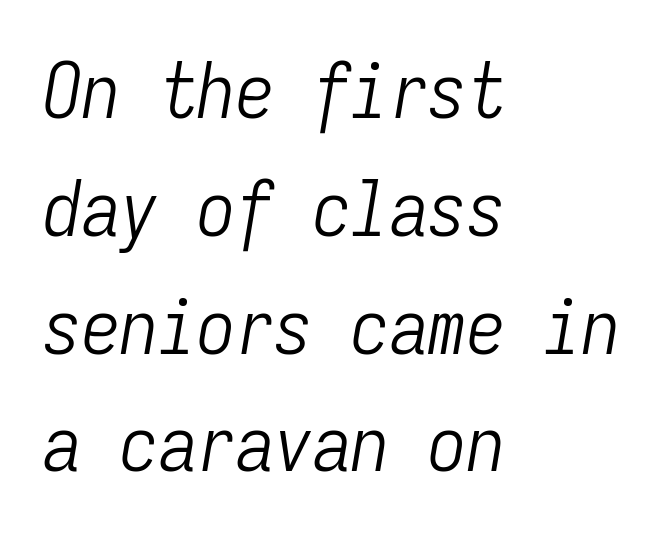
{"italic": "yes", "lean": "right", "slant_degrees": 9, "bold": "no", "weight": "light", "width": "condensed", "stroke_contrast": "low", "x_height": "medium", "monospaced": "yes", "underline": "no", "align": "left", "line_spacing": "normal", "line_spacing_ratio": 1.53, "letter_spacing": "normal", "letter_spacing_em": 0.0, "glyph_px": 77}
